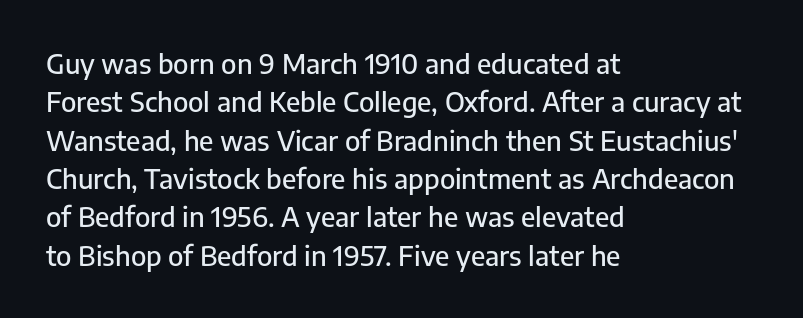
{"italic": "no", "underline": "no", "align": "left", "line_spacing": "normal", "line_spacing_ratio": 1.42, "letter_spacing": "normal", "letter_spacing_em": 0.0, "glyph_px": 27}
